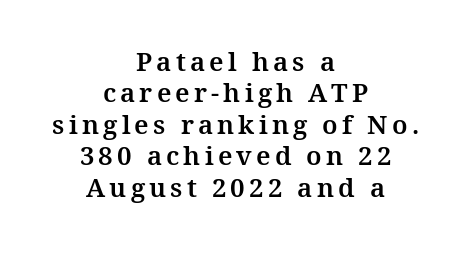
Rule under the text: the space is simply empty. When letters stand straight like this, we call the style roman or upright. Is the block centered? Yes — each line is placed symmetrically about the middle.
